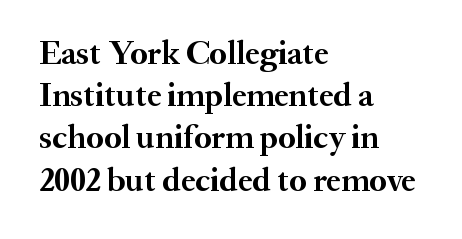
Q: Is the text bold? A: Yes.
Q: Is the text italic (slanted)? A: No, it is upright.
Q: Is the typeface a serif or a sans-serif typeface? A: Serif.
Q: Is the text underlined? A: No.
Q: How is the paragraph aligned? A: Left-aligned.
Q: Is the spacing between letters normal or unusually wide? A: Normal.
Q: Is the spacing between lines tight, normal or loose? A: Normal.
Q: Width (condensed, normal, or wide)? A: Normal.
Q: Stroke contrast? A: Medium.
Q: x-height? A: Small.
Q: Monospaced? A: No.
